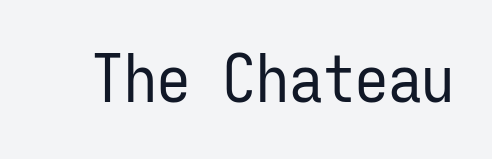
{"serif": "no", "italic": "no", "bold": "no", "weight": "regular", "width": "condensed", "stroke_contrast": "low", "x_height": "medium", "monospaced": "yes", "underline": "no", "letter_spacing": "normal", "letter_spacing_em": 0.0, "glyph_px": 66}
